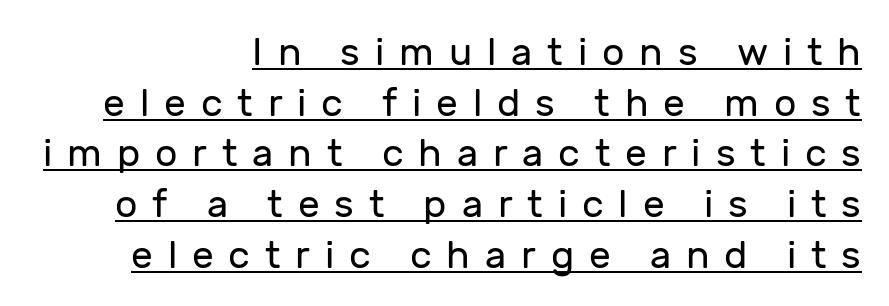
The text was rendered using a sans face with plain stroke endings. One glance says typical: line gaps are just what's usual. Heft: none added — not bold. These lines were composed using upright roman letters. Display-style spreading of the glyphs; the letterfit is very open. Descenders here cross a horizontal rule under the line.
